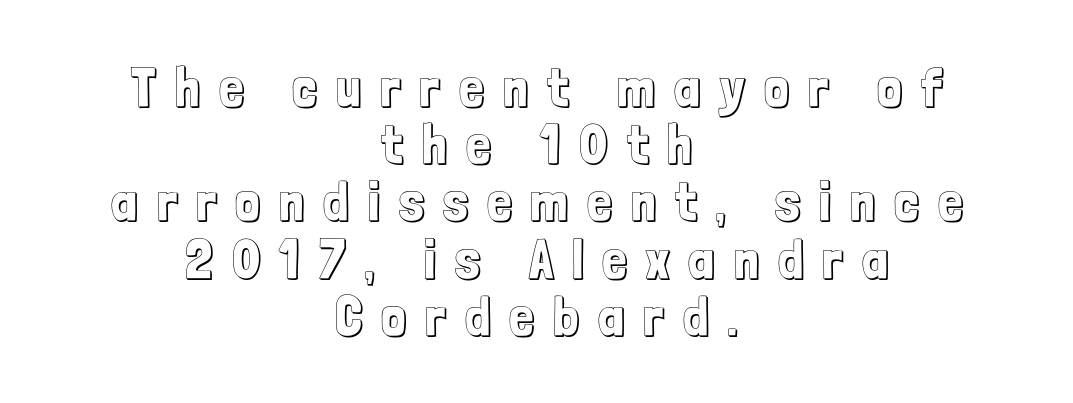
Q: Is the text italic (slanted)? A: No, it is upright.
Q: Is the text underlined? A: No.
Q: How is the paragraph aligned? A: Centered.
Q: Is the spacing between letters normal or unusually wide? A: Unusually wide.
Q: Is the spacing between lines tight, normal or loose? A: Tight.
Q: Width (condensed, normal, or wide)? A: Condensed.
Q: x-height? A: Medium.
Q: Monospaced? A: No.
